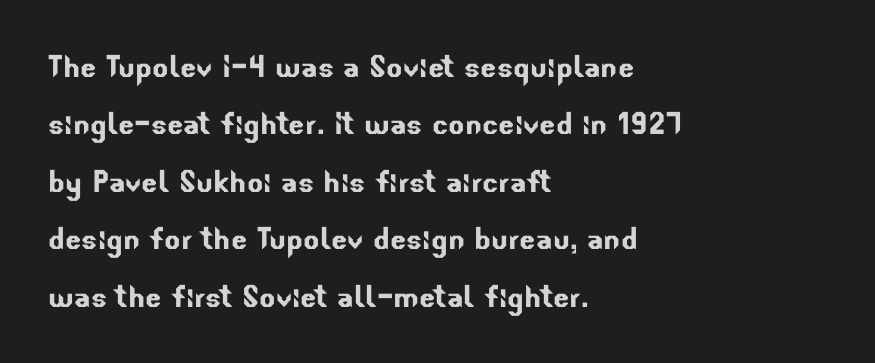
You could not count columns in this text — the font is proportionally spaced. Is the block centered? No — it sits flush against the left margin. Just letters on the line, the space beneath them empty. The lines sit at an ordinary, default distance from one another. This sample uses plain, unmodified letter spacing. Font category for this specimen: sans-serif.
